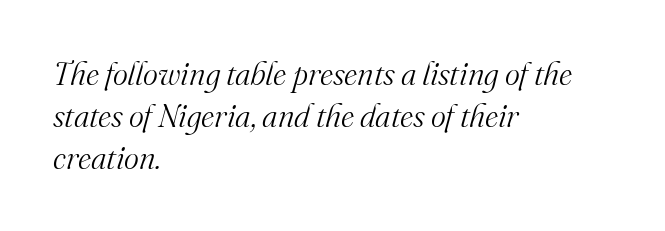
{"serif": "yes", "italic": "yes", "lean": "right", "slant_degrees": 16, "bold": "no", "weight": "light", "width": "normal", "stroke_contrast": "medium", "x_height": "small", "monospaced": "no", "underline": "no", "align": "left", "line_spacing": "normal", "line_spacing_ratio": 1.31, "letter_spacing": "normal", "letter_spacing_em": 0.0, "glyph_px": 32}
